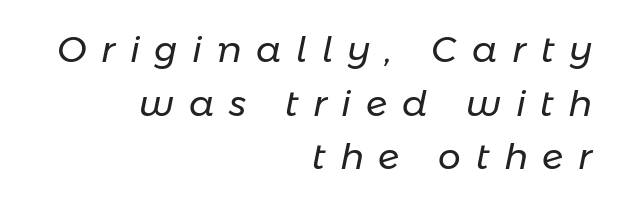
The image shows 36 px regular-weight type, italic (leaning right); set right-aligned, normal line spacing (1.49x), unusually wide letter spacing (+0.41 em), not underlined; low stroke contrast and a medium x-height.
